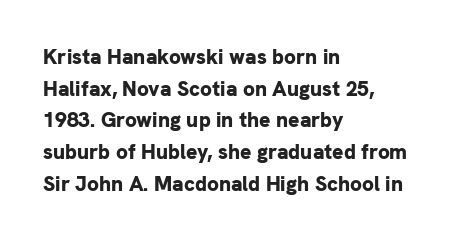
{"italic": "no", "bold": "yes", "underline": "no", "align": "left", "line_spacing": "normal", "line_spacing_ratio": 1.51, "letter_spacing": "normal", "letter_spacing_em": 0.0, "glyph_px": 21}
